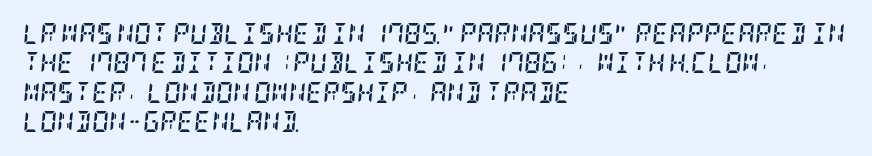
The image shows 21 px bold type, italic (leaning right); set left-aligned, normal line spacing (1.4x), normal letter spacing, not underlined.
